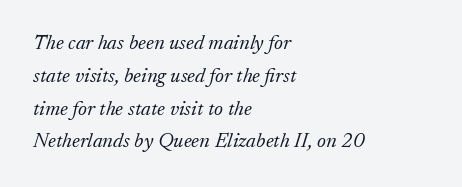
The line texture is even and compact thanks to regular tracking. Does the lettering tilt? It does — this is italic. Glance below the letters and you will spot only blank space. No heavy texture on the line: the type isn't bold. These lines stack with their left ends in a neat column.
